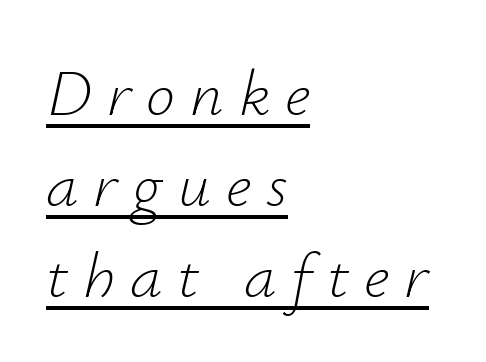
Q: Is the text bold? A: No.
Q: Is the text italic (slanted)? A: Yes, it leans right by about 12 degrees.
Q: Is the text underlined? A: Yes.
Q: How is the paragraph aligned? A: Left-aligned.
Q: Is the spacing between letters normal or unusually wide? A: Unusually wide.
Q: Is the spacing between lines tight, normal or loose? A: Normal.
Q: Width (condensed, normal, or wide)? A: Normal.
Q: Stroke contrast? A: Low.
Q: x-height? A: Small.
Q: Monospaced? A: No.
